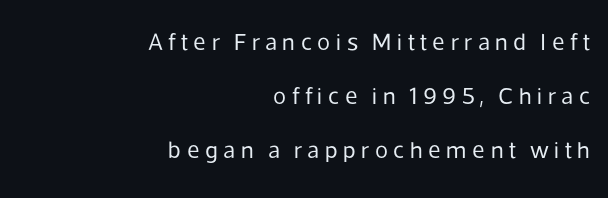
{"italic": "no", "bold": "no", "underline": "no", "align": "right", "line_spacing": "loose", "line_spacing_ratio": 2.26, "letter_spacing": "wide", "letter_spacing_em": 0.23, "glyph_px": 24}
